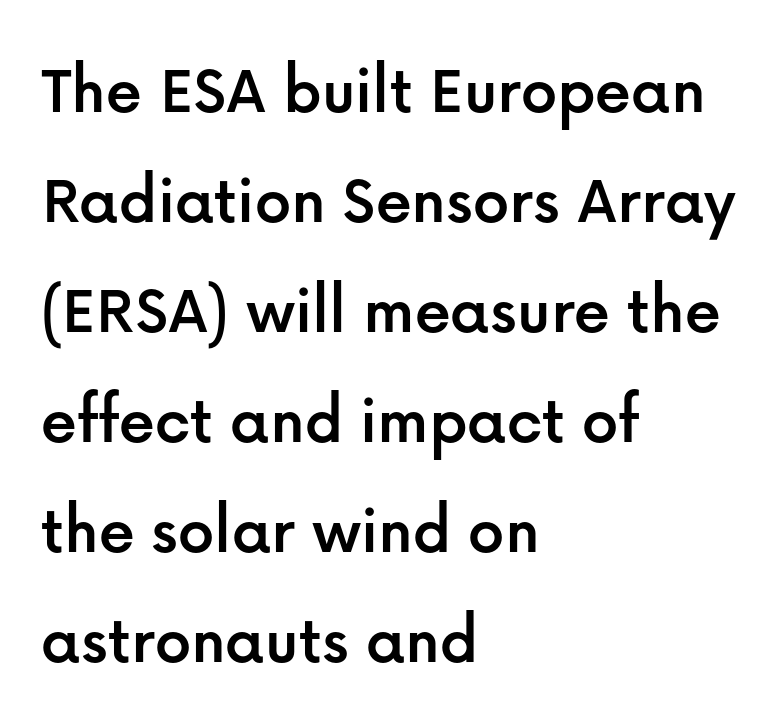
The image shows 71 px sans-serif type, upright; set left-aligned, normal line spacing (1.55x), normal letter spacing, not underlined; low stroke contrast and a medium x-height.
